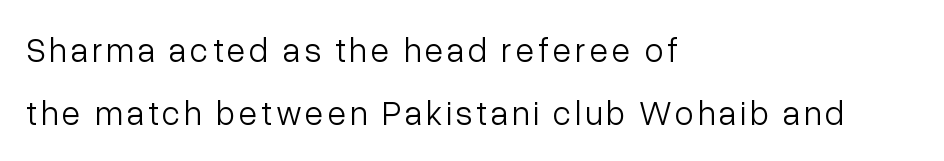
{"serif": "no", "italic": "no", "bold": "no", "weight": "light", "width": "normal", "stroke_contrast": "low", "x_height": "medium", "monospaced": "no", "underline": "no", "align": "left", "line_spacing_ratio": 1.85, "glyph_px": 34}
